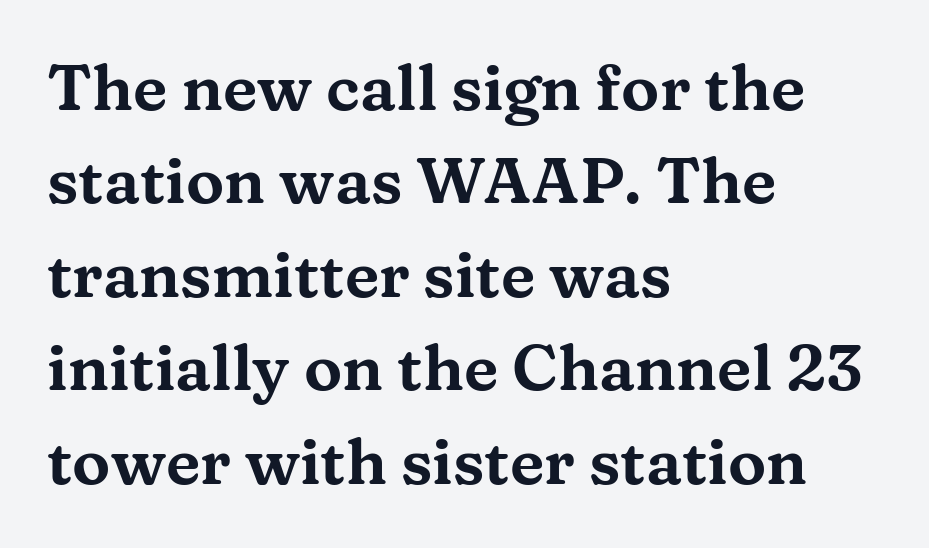
Q: Is the text italic (slanted)? A: No, it is upright.
Q: Is the typeface a serif or a sans-serif typeface? A: Serif.
Q: Is the text underlined? A: No.
Q: How is the paragraph aligned? A: Left-aligned.
Q: Is the spacing between letters normal or unusually wide? A: Normal.
Q: Is the spacing between lines tight, normal or loose? A: Normal.
Q: Width (condensed, normal, or wide)? A: Wide.
Q: Stroke contrast? A: Medium.
Q: x-height? A: Medium.
Q: Monospaced? A: No.
